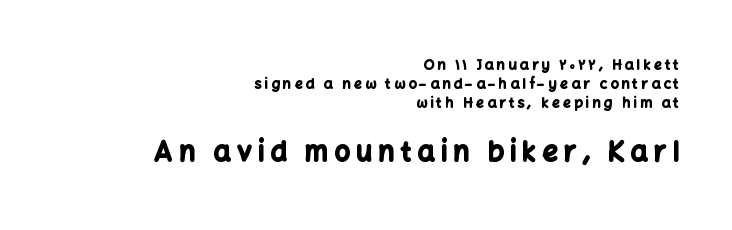
{"italic": "no", "bold": "yes", "underline": "no", "align": "right", "line_spacing": "normal", "line_spacing_ratio": 1.35, "letter_spacing": "wide", "letter_spacing_em": 0.23, "larger_block": "second", "size_ratio": 1.93, "glyph_px": 27}
